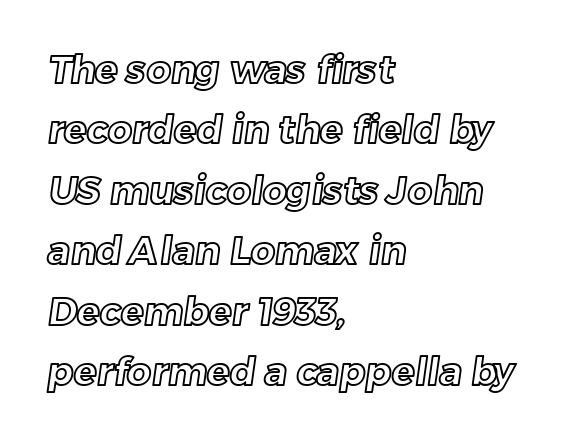
{"width": "normal", "x_height": "medium", "monospaced": "no", "underline": "no", "align": "left", "line_spacing": "normal", "line_spacing_ratio": 1.59, "letter_spacing": "normal", "letter_spacing_em": 0.0, "glyph_px": 38}
